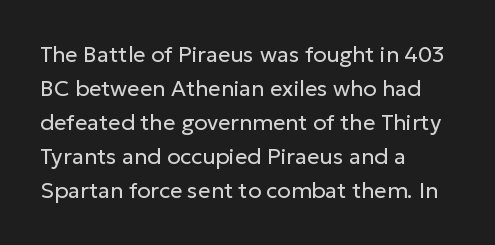
These lines stack with their left ends in a neat column. Any mark beneath the type? The region is blank. Short note: letters normally spaced. The type sits square on the baseline with zero lean.
